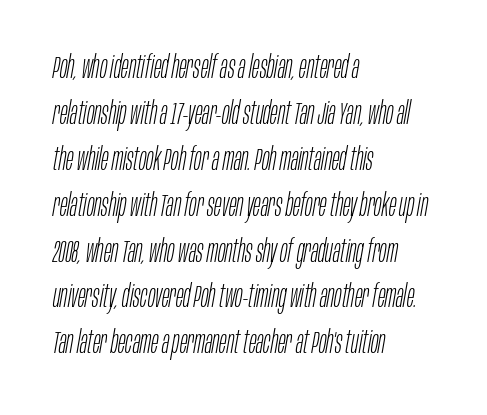
{"italic": "yes", "lean": "right", "slant_degrees": 10, "bold": "no", "weight": "light", "width": "condensed", "stroke_contrast": "low", "x_height": "large", "monospaced": "no", "underline": "no", "align": "left", "line_spacing": "normal", "line_spacing_ratio": 1.48, "letter_spacing": "normal", "letter_spacing_em": 0.0, "glyph_px": 31}
